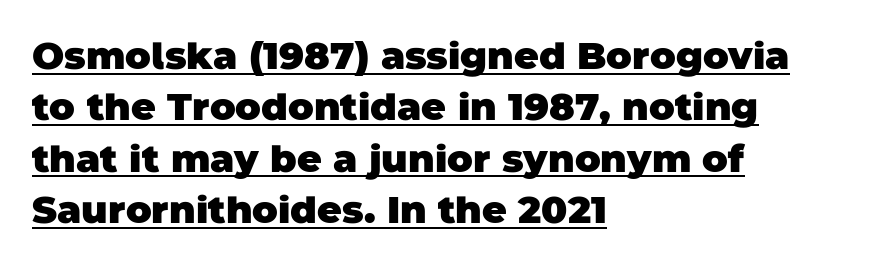
Q: Is the text bold? A: Yes.
Q: Is the typeface a serif or a sans-serif typeface? A: Sans-serif.
Q: Is the text underlined? A: Yes.
Q: How is the paragraph aligned? A: Left-aligned.
Q: Is the spacing between letters normal or unusually wide? A: Normal.
Q: Is the spacing between lines tight, normal or loose? A: Normal.
Q: Width (condensed, normal, or wide)? A: Normal.
Q: Stroke contrast? A: Low.
Q: x-height? A: Large.
Q: Monospaced? A: No.
